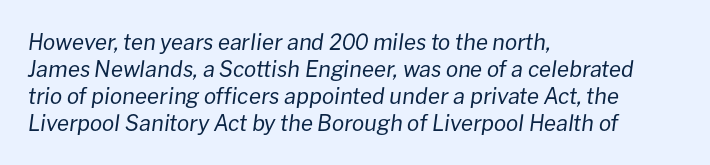
Q: Is the text bold? A: No.
Q: Is the text italic (slanted)? A: Yes, it leans right by about 8 degrees.
Q: Is the text underlined? A: No.
Q: How is the paragraph aligned? A: Left-aligned.
Q: Is the spacing between letters normal or unusually wide? A: Normal.
